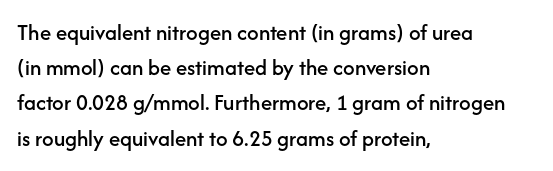
Q: Is the text italic (slanted)? A: No, it is upright.
Q: Is the text underlined? A: No.
Q: How is the paragraph aligned? A: Left-aligned.
Q: Is the spacing between letters normal or unusually wide? A: Normal.
Q: Is the spacing between lines tight, normal or loose? A: Normal.
